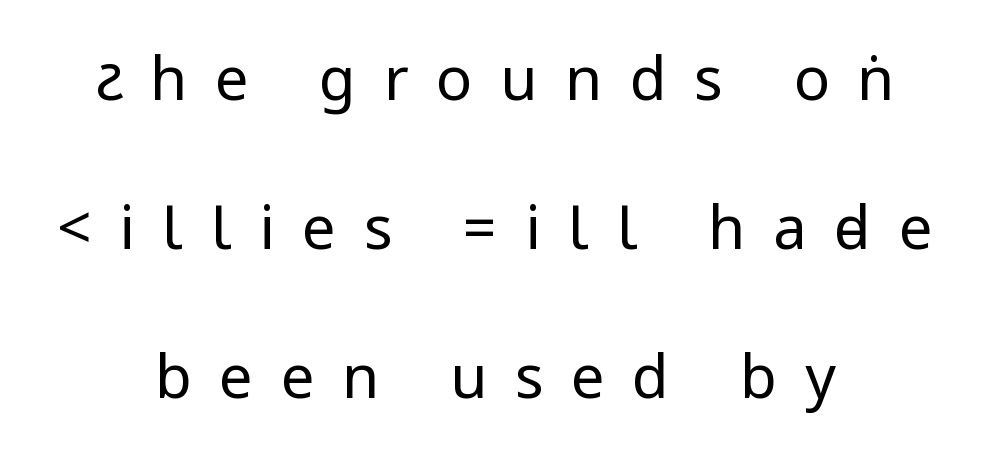
{"serif": "no", "italic": "no", "bold": "no", "weight": "regular", "width": "condensed", "stroke_contrast": "low", "underline": "no", "align": "center", "line_spacing": "loose", "line_spacing_ratio": 2.48, "letter_spacing": "wide", "letter_spacing_em": 0.46, "glyph_px": 60}
